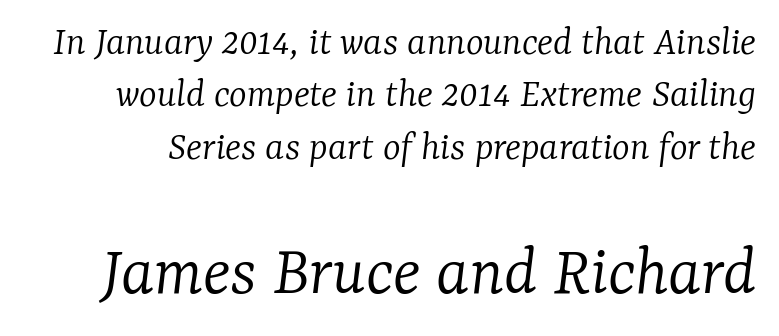
{"serif": "yes", "italic": "yes", "lean": "right", "slant_degrees": 7, "bold": "no", "weight": "light", "width": "normal", "stroke_contrast": "low", "x_height": "medium", "monospaced": "no", "underline": "no", "line_spacing": "normal", "line_spacing_ratio": 1.25, "letter_spacing": "normal", "letter_spacing_em": 0.0, "larger_block": "second", "size_ratio": 1.74, "glyph_px": 73}
